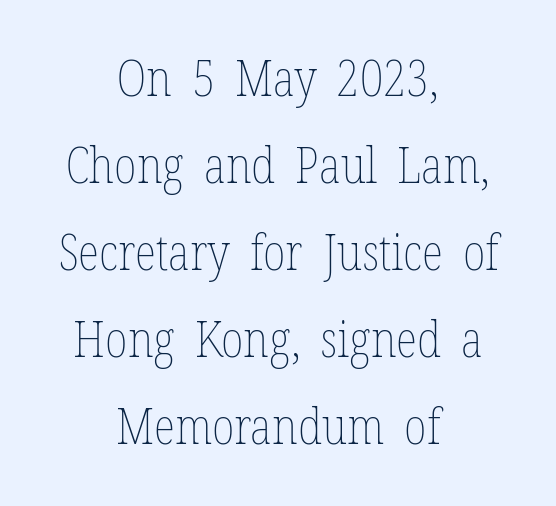
{"italic": "no", "bold": "no", "weight": "thin", "width": "condensed", "stroke_contrast": "low", "x_height": "medium", "monospaced": "no", "underline": "no", "align": "center", "line_spacing_ratio": 1.74, "letter_spacing": "normal", "letter_spacing_em": 0.0, "glyph_px": 50}
